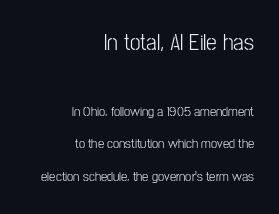
The image shows 24 px text type, upright; set right-aligned, loose line spacing (2.35x), normal letter spacing, not underlined; the first (top) block is 1.71x larger.
